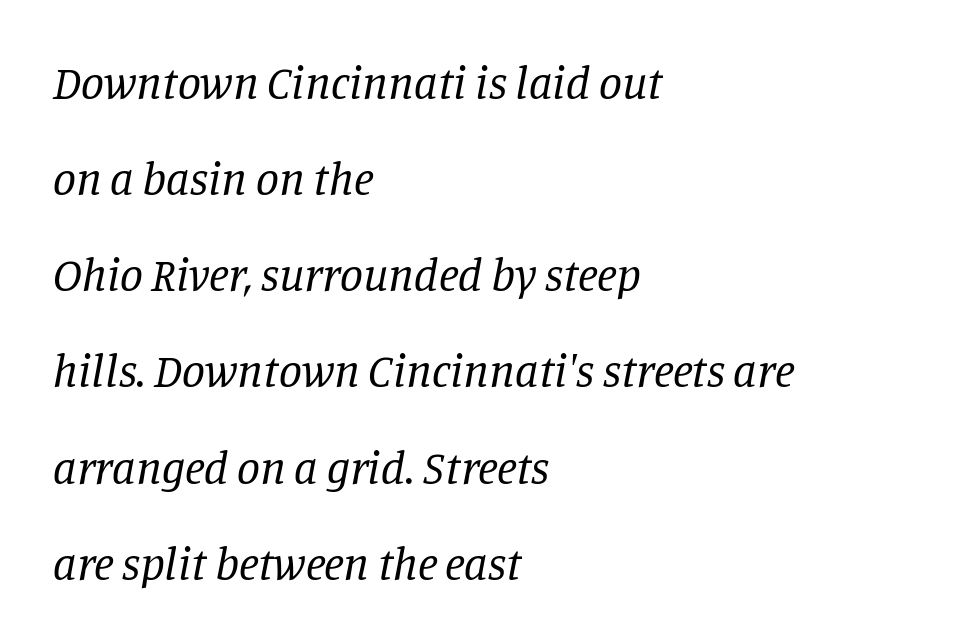
{"serif": "yes", "italic": "yes", "lean": "right", "slant_degrees": 11, "bold": "no", "weight": "regular", "width": "normal", "stroke_contrast": "low", "x_height": "large", "monospaced": "no", "underline": "no", "align": "left", "line_spacing": "loose", "line_spacing_ratio": 2.09, "letter_spacing": "normal", "letter_spacing_em": 0.0, "glyph_px": 46}
